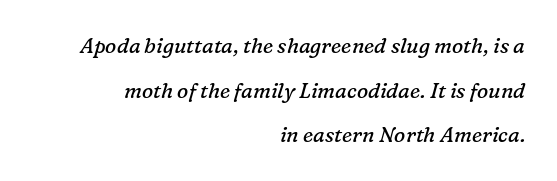
Slanted lettering throughout. Nothing unusual about the tracking: characters are spaced as the font intends. The strokes are not fattened; the text isn't bold. The strip under each line holds only bare page.
